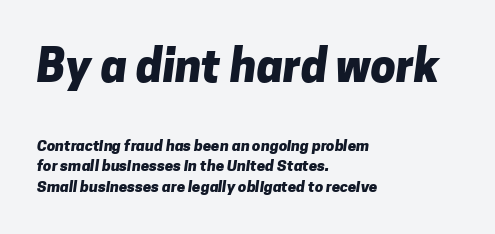
{"serif": "no", "bold": "yes", "weight": "heavy", "width": "normal", "stroke_contrast": "low", "x_height": "medium", "monospaced": "no", "underline": "no", "align": "left", "line_spacing": "normal", "line_spacing_ratio": 1.39, "letter_spacing": "normal", "letter_spacing_em": 0.0, "larger_block": "first", "size_ratio": 3.0, "glyph_px": 45}
